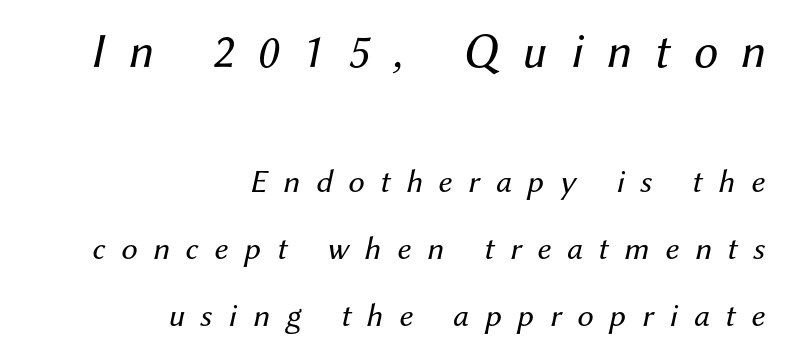
Q: Is the text bold? A: No.
Q: Is the text italic (slanted)? A: Yes, it leans right by about 12 degrees.
Q: Is the text underlined? A: No.
Q: How is the paragraph aligned? A: Right-aligned.
Q: Is the spacing between letters normal or unusually wide? A: Unusually wide.
Q: Is the spacing between lines tight, normal or loose? A: Loose.
Q: Which block of text is set in a larger size, the first (top) or the second (bottom)? A: The first (top) one.
Q: Width (condensed, normal, or wide)? A: Normal.
Q: Stroke contrast? A: Medium.
Q: x-height? A: Medium.
Q: Monospaced? A: No.
